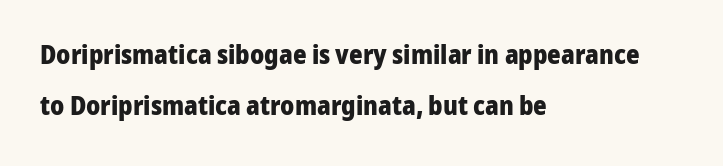
Q: Is the text bold? A: Yes.
Q: Is the text italic (slanted)? A: No, it is upright.
Q: Is the text underlined? A: No.
Q: How is the paragraph aligned? A: Left-aligned.
Q: Is the spacing between letters normal or unusually wide? A: Normal.
Q: Is the spacing between lines tight, normal or loose? A: Loose.
